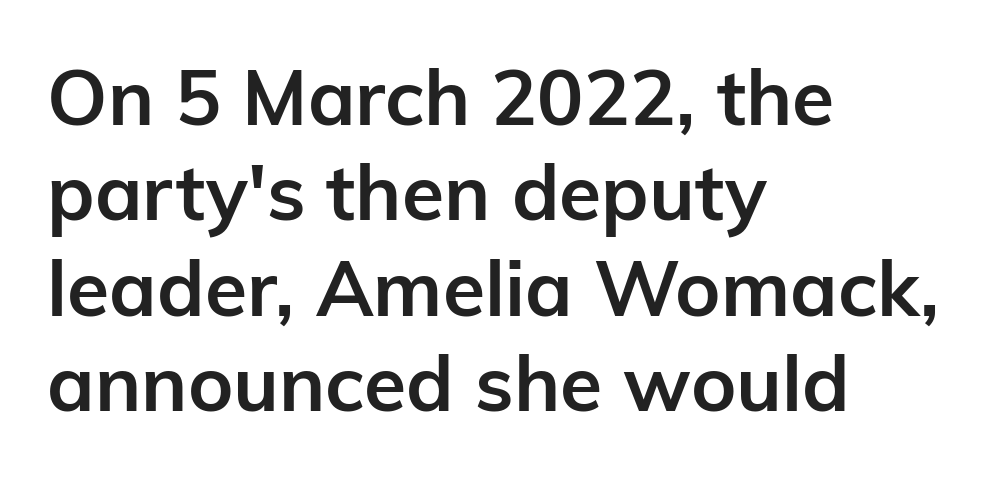
The image shows 77 px semibold sans-serif type, upright; set left-aligned, line spacing 1.24x, normal letter spacing, not underlined; low stroke contrast and a medium x-height.
